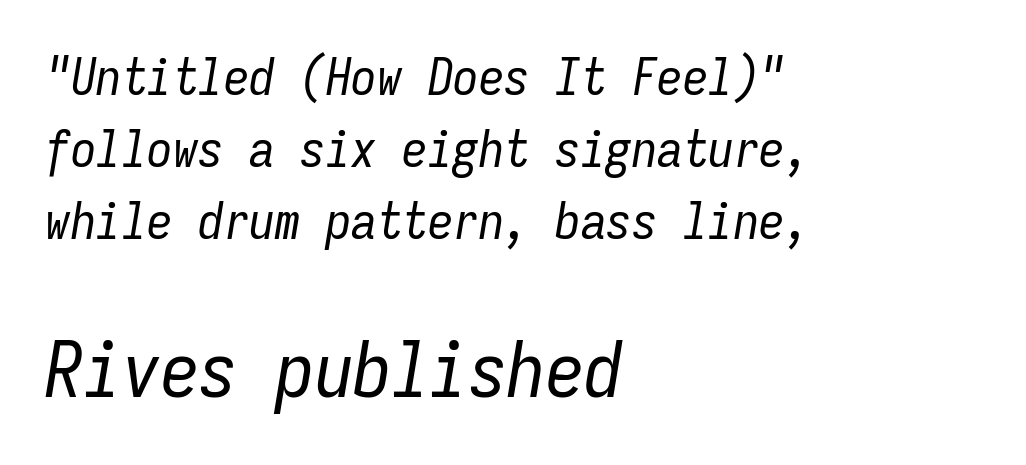
The image shows 77 px regular-weight, condensed type, italic (leaning right), monospaced; set left-aligned, normal line spacing (1.41x), normal letter spacing, not underlined; the second (bottom) block is 1.51x larger; low stroke contrast and a medium x-height.
